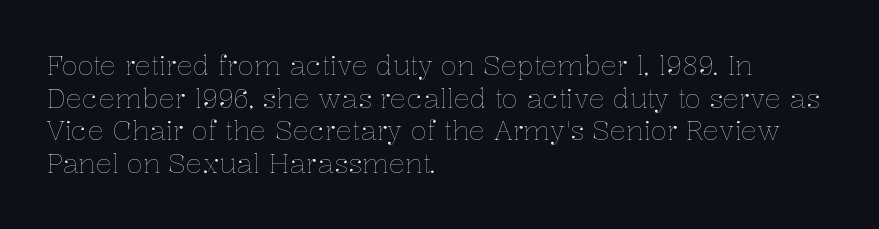
The image shows 27 px text type, upright; set left-aligned, line spacing 1.21x, normal letter spacing, not underlined.
